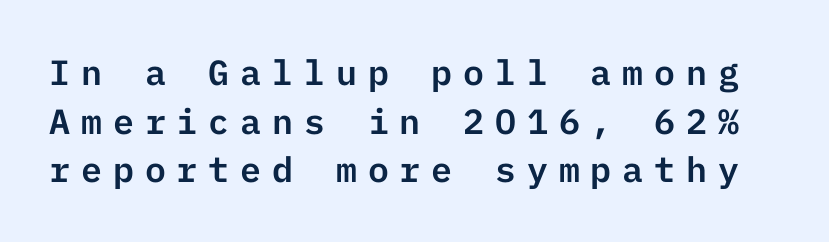
Q: Is the text italic (slanted)? A: No, it is upright.
Q: Is the typeface a serif or a sans-serif typeface? A: Sans-serif.
Q: Is the text underlined? A: No.
Q: Is the spacing between letters normal or unusually wide? A: Unusually wide.
Q: Is the spacing between lines tight, normal or loose? A: Normal.
Q: Width (condensed, normal, or wide)? A: Normal.
Q: Stroke contrast? A: Low.
Q: x-height? A: Medium.
